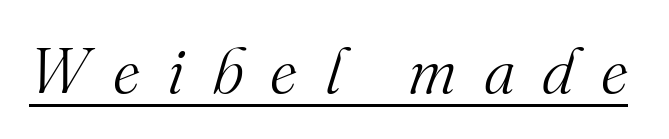
The image shows 65 px light serif type, italic (leaning right); set unusually wide letter spacing (+0.42 em), underlined; medium stroke contrast and a small x-height.
